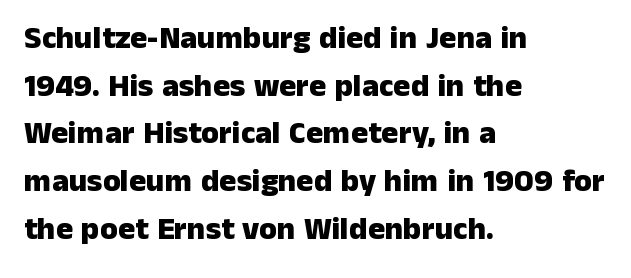
Layout note: lines flush left. Nope, no serifs anywhere on these letters. As a designer I'd log this as weight 700, bold. Only glyphs here, with clear space below each row.
